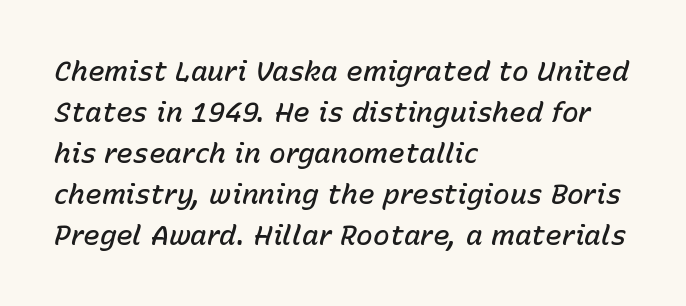
The rendering uses natural spacing where letterforms have individual widths. It's the slanting kind of type. Plain, unruled lines of type. A typesetter would call this zero additional tracking. The leading is moderate, giving the passage an even texture. The paragraph has a hard left edge and a soft right edge.
